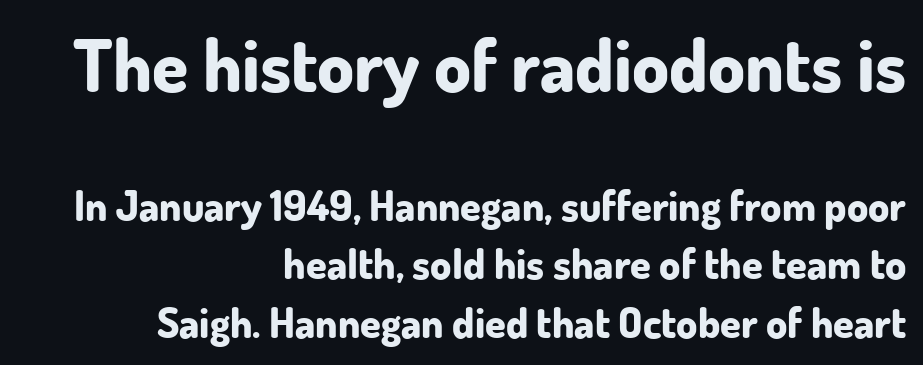
{"serif": "no", "italic": "no", "bold": "yes", "weight": "bold", "width": "normal", "stroke_contrast": "low", "x_height": "small", "monospaced": "no", "underline": "no", "align": "right", "line_spacing": "normal", "line_spacing_ratio": 1.39, "letter_spacing": "normal", "letter_spacing_em": 0.0, "larger_block": "first", "size_ratio": 1.74, "glyph_px": 73}
